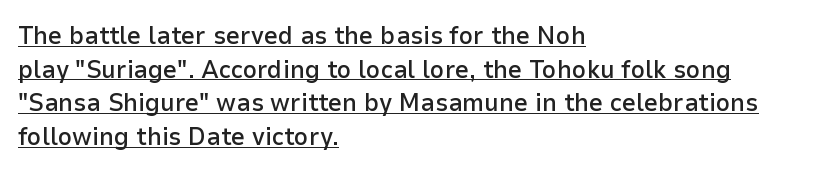
{"italic": "no", "bold": "semi", "underline": "yes", "align": "left", "line_spacing": "normal", "line_spacing_ratio": 1.35, "letter_spacing": "normal", "letter_spacing_em": 0.0, "glyph_px": 25}
